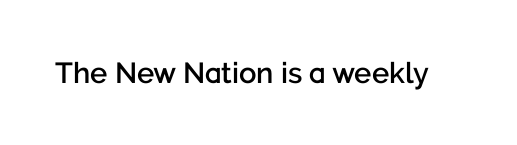
{"serif": "no", "italic": "no", "bold": "semi", "weight": "semibold", "width": "normal", "stroke_contrast": "low", "x_height": "medium", "monospaced": "no", "underline": "no", "letter_spacing": "normal", "letter_spacing_em": 0.0, "glyph_px": 29}
